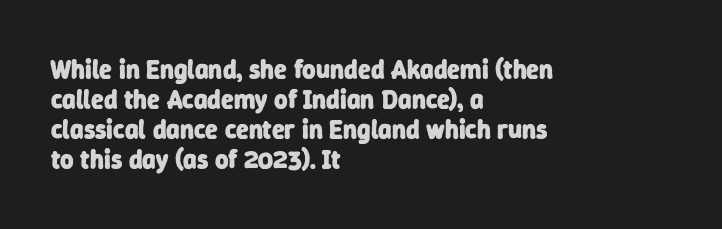
The image shows 26 px bold type; set left-aligned, line spacing 1.16x, normal letter spacing, not underlined.
